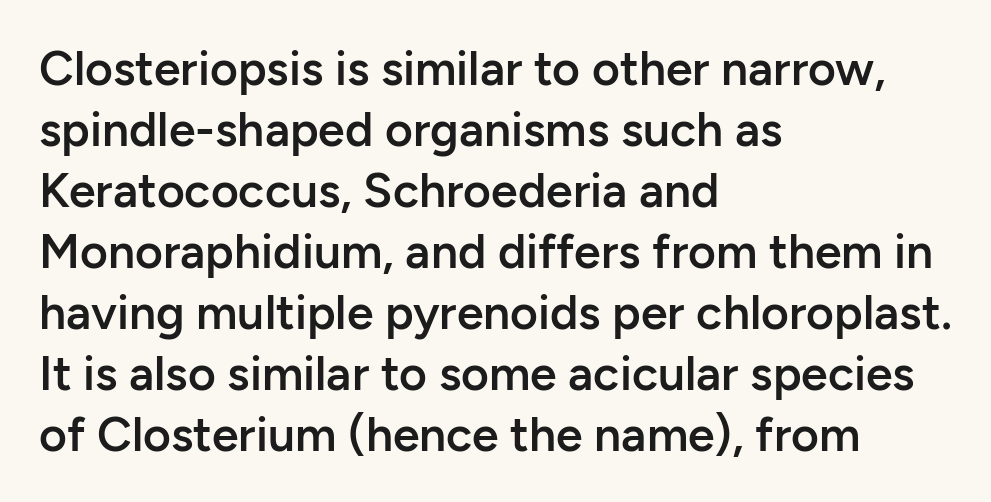
Q: Is the text bold? A: Semi-bold.
Q: Is the text italic (slanted)? A: No, it is upright.
Q: Is the typeface a serif or a sans-serif typeface? A: Sans-serif.
Q: Is the text underlined? A: No.
Q: How is the paragraph aligned? A: Left-aligned.
Q: Is the spacing between letters normal or unusually wide? A: Normal.
Q: Is the spacing between lines tight, normal or loose? A: Normal.
Q: Width (condensed, normal, or wide)? A: Normal.
Q: Stroke contrast? A: Low.
Q: x-height? A: Medium.
Q: Monospaced? A: No.
